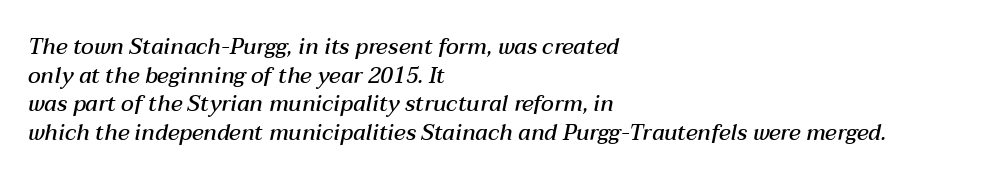
Q: Is the text bold? A: Semi-bold.
Q: Is the text italic (slanted)? A: Yes, it leans right by about 12 degrees.
Q: Is the text underlined? A: No.
Q: How is the paragraph aligned? A: Left-aligned.
Q: Is the spacing between letters normal or unusually wide? A: Normal.
Q: Is the spacing between lines tight, normal or loose? A: Normal.
